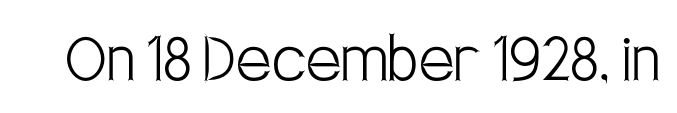
Q: Is the text bold? A: No.
Q: Is the text italic (slanted)? A: No, it is upright.
Q: Is the typeface a serif or a sans-serif typeface? A: Sans-serif.
Q: Is the text underlined? A: No.
Q: Is the spacing between letters normal or unusually wide? A: Normal.
Q: Width (condensed, normal, or wide)? A: Condensed.
Q: Stroke contrast? A: Low.
Q: x-height? A: Large.
Q: Monospaced? A: No.
